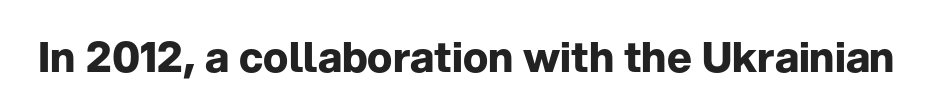
{"serif": "no", "italic": "no", "bold": "yes", "weight": "bold", "width": "normal", "stroke_contrast": "low", "x_height": "medium", "monospaced": "no", "underline": "no", "letter_spacing": "normal", "letter_spacing_em": 0.0, "glyph_px": 42}
